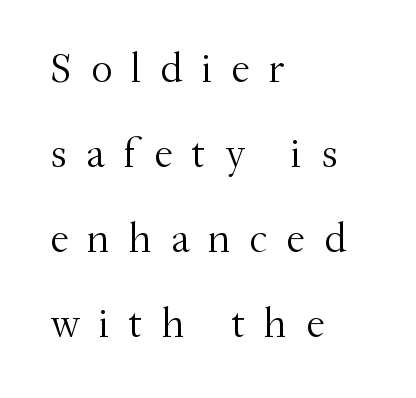
{"serif": "yes", "italic": "no", "bold": "no", "weight": "light", "width": "normal", "stroke_contrast": "medium", "x_height": "small", "monospaced": "no", "underline": "no", "align": "left", "line_spacing": "loose", "line_spacing_ratio": 2.02, "letter_spacing": "wide", "letter_spacing_em": 0.45, "glyph_px": 42}
